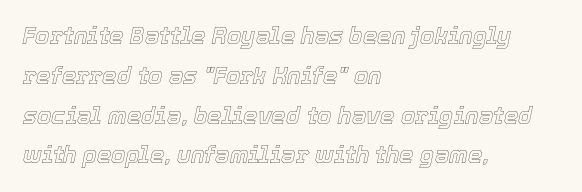
Q: Is the text italic (slanted)? A: Yes, it leans right by about 12 degrees.
Q: Is the text underlined? A: No.
Q: How is the paragraph aligned? A: Left-aligned.
Q: Is the spacing between letters normal or unusually wide? A: Normal.
